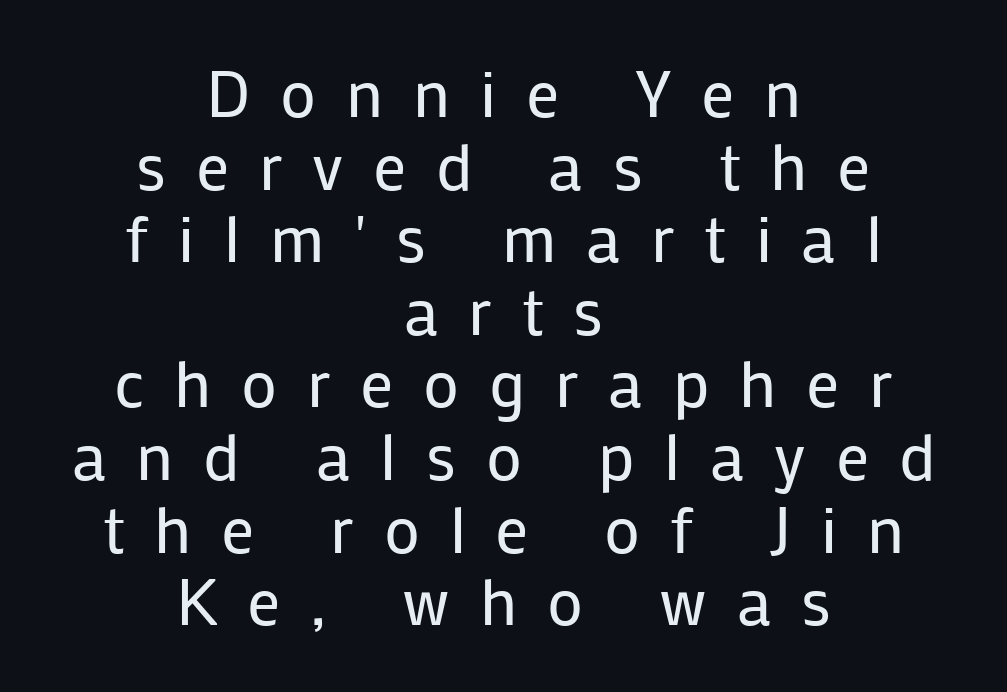
The image shows 66 px regular-weight sans-serif type, upright; set centered, tight line spacing (1.1x), unusually wide letter spacing (+0.45 em), not underlined; low stroke contrast and a medium x-height.
